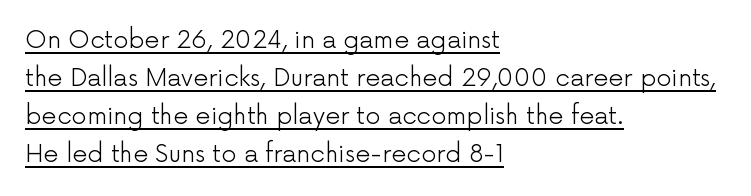
The image shows 24 px text type, upright; set left-aligned, normal line spacing (1.59x), normal letter spacing, underlined.
